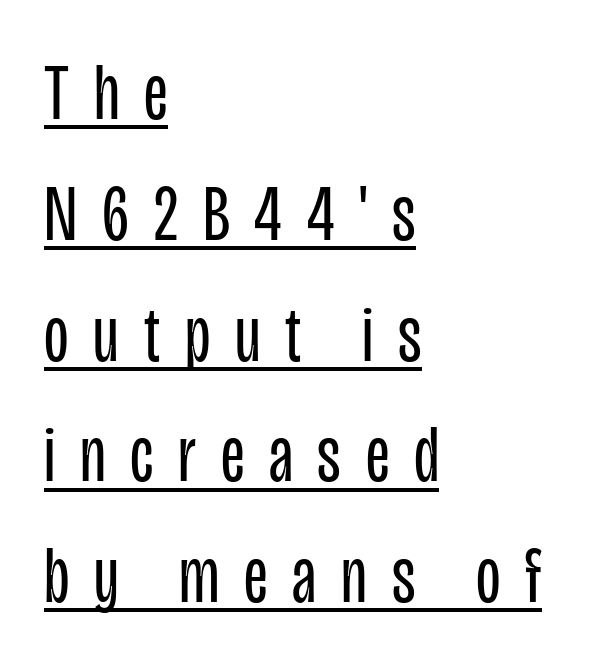
The space between consecutive lines is moderate. Decoration check: the copy is underlined. A typesetter would call this proportional, since set widths differ per character. Look at the tracking — it's clearly loosened, letters drifting apart.
